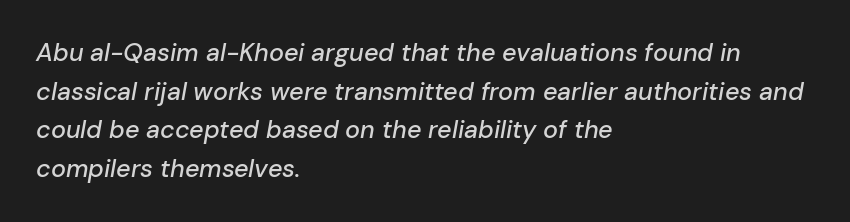
The designer left line spacing at the default. A bare baseline throughout the passage. Rendered with sloped, italic letterforms. The compositor pushed each line to the left boundary.
